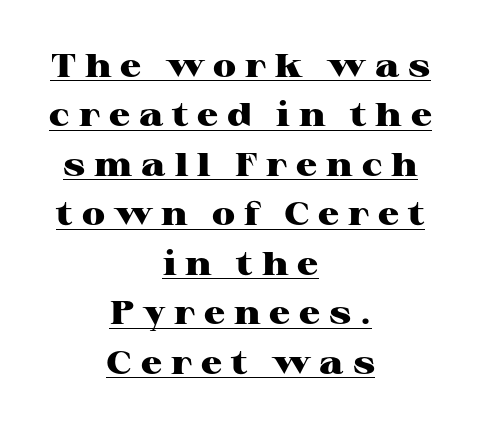
Q: Is the text bold? A: Yes.
Q: Is the text italic (slanted)? A: No, it is upright.
Q: Is the typeface a serif or a sans-serif typeface? A: Serif.
Q: Is the text underlined? A: Yes.
Q: How is the paragraph aligned? A: Centered.
Q: Is the spacing between letters normal or unusually wide? A: Unusually wide.
Q: Is the spacing between lines tight, normal or loose? A: Normal.
Q: Width (condensed, normal, or wide)? A: Wide.
Q: Stroke contrast? A: High.
Q: x-height? A: Medium.
Q: Monospaced? A: No.
